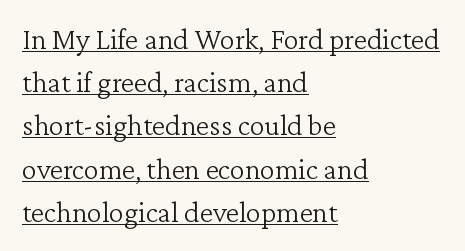
{"serif": "yes", "italic": "no", "bold": "no", "weight": "light", "width": "normal", "stroke_contrast": "low", "x_height": "medium", "monospaced": "no", "underline": "yes", "align": "left", "line_spacing": "normal", "line_spacing_ratio": 1.44, "letter_spacing": "normal", "letter_spacing_em": 0.0, "glyph_px": 30}
